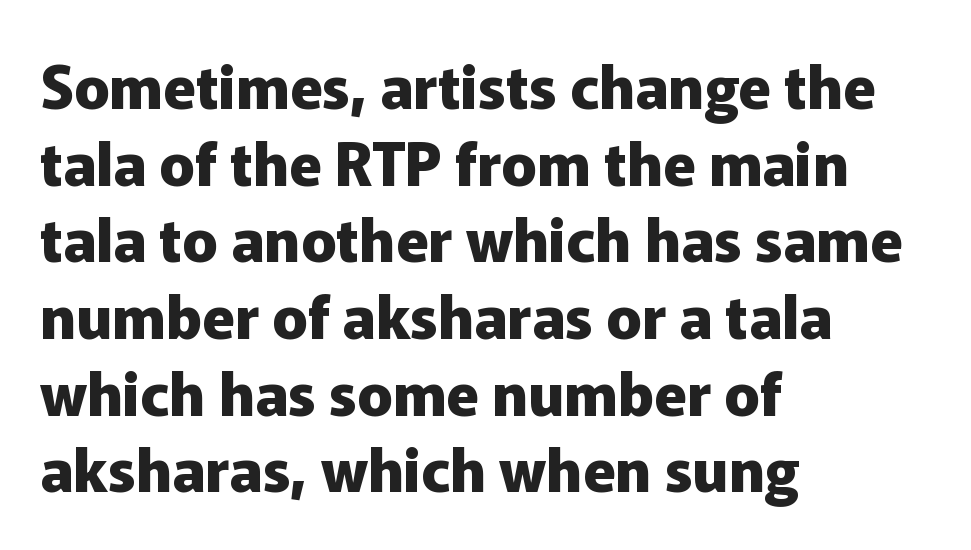
{"serif": "no", "italic": "no", "bold": "yes", "weight": "heavy", "width": "normal", "stroke_contrast": "low", "x_height": "medium", "monospaced": "no", "underline": "no", "align": "left", "line_spacing": "normal", "line_spacing_ratio": 1.3, "letter_spacing": "normal", "letter_spacing_em": 0.0, "glyph_px": 59}
